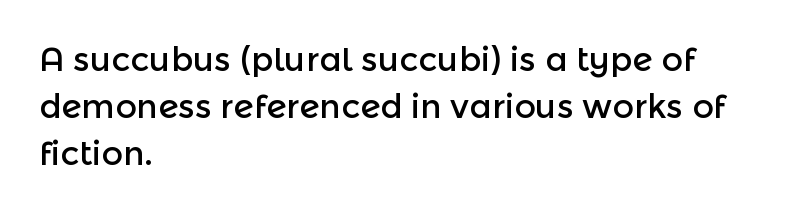
Rule under the text: the space is simply empty. Typeset ragged right — the left edge is the straight one. Observe the ordinary spacing: letters are neighbours, not strangers. Every stem runs plumb, perpendicular to the baseline. Serif or sans? Sans — the stroke terminals are bare.
